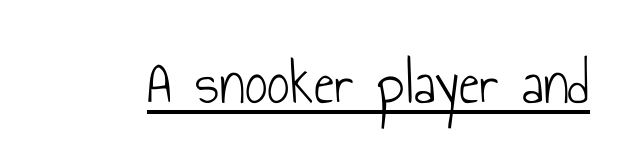
The image shows 63 px light, condensed sans-serif type, upright; set normal letter spacing, underlined; low stroke contrast and a small x-height.
